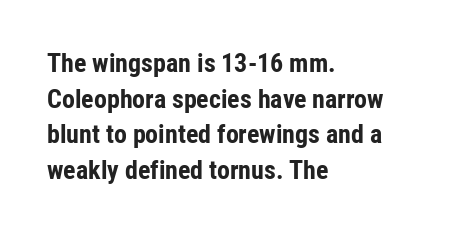
Descenders are the only things crossing below the line. Weight: bold. The tracking reads as untouched default to a designer's eye. A typesetter would mark this as roman, not italic.
